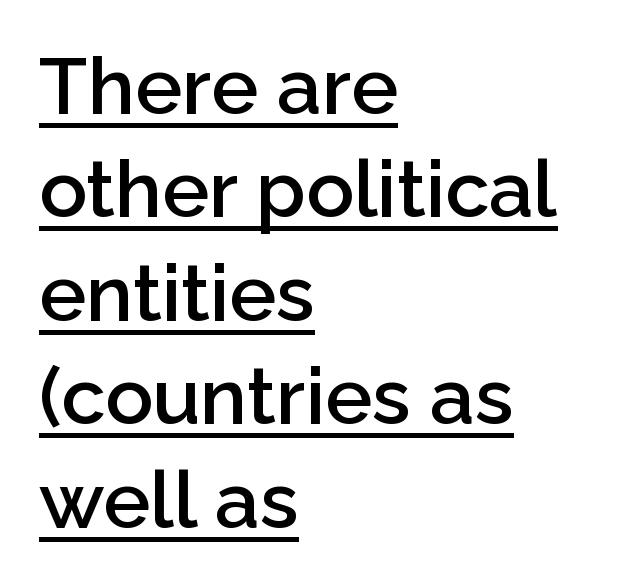
Where is the straight margin? On the left. A roman cut, with each character standing at attention. Heft: intermediate — a semibold. Caption: lettering with a line underneath. Successive baselines arrive at the customary interval.
